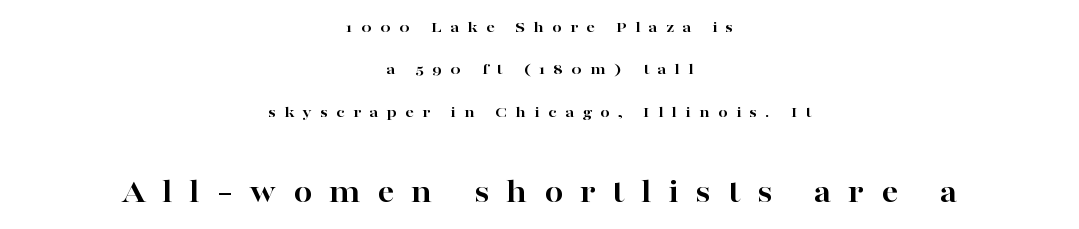
{"serif": "yes", "italic": "no", "bold": "yes", "weight": "bold", "width": "wide", "stroke_contrast": "high", "x_height": "medium", "monospaced": "no", "underline": "no", "align": "center", "line_spacing": "loose", "line_spacing_ratio": 2.5, "letter_spacing": "wide", "letter_spacing_em": 0.49, "larger_block": "second", "size_ratio": 2.0, "glyph_px": 34}
